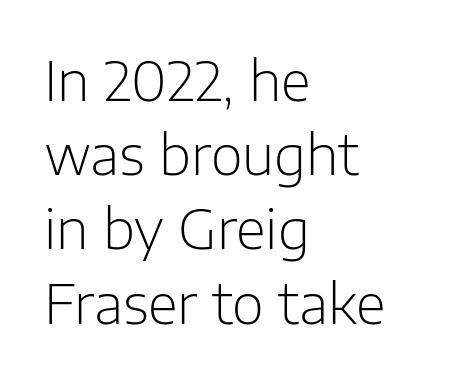
Posture: vertical. The text was rendered using a sans face with plain stroke endings. How are the letters spaced? Ordinarily, with no added tracking. Notice how descenders clear the ascenders below comfortably — that's standard leading. Teacher's note: observe the even left margin — that is flush-left alignment.
